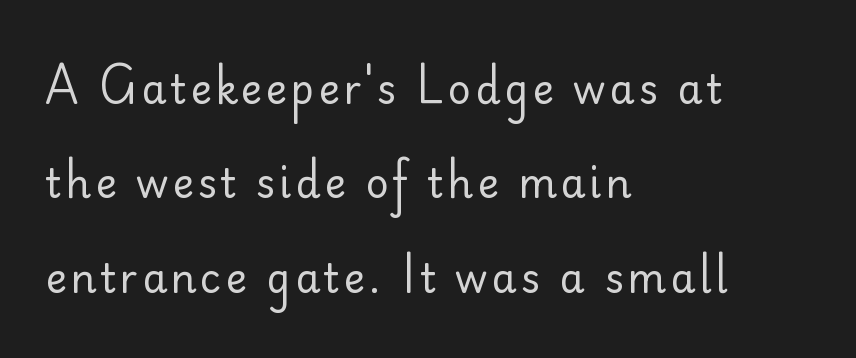
Ordinary non-slanted type is in use. Regarding leading, the lines here are spaced well apart. Stems and bowls with no extra thickness — not bold. Each letter keeps its own natural width here, so spacing adapts to shape. These lines stack with their left ends in a neat column. Descenders are the only things crossing below the line.
